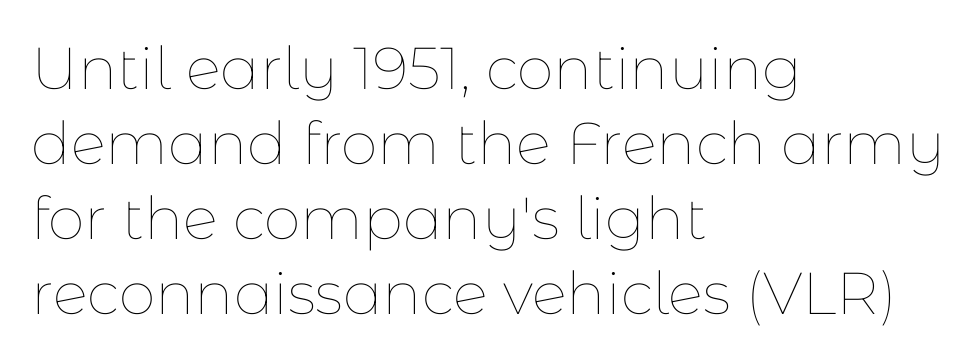
Visually the block forms a straight wall on the left and a jagged coastline on the right. One glance says typical: line gaps are just what's usual. This is not heavy type; no bold has been used. The letters stand upright; this is a roman face. You could call the tracking neutral — neither tight nor loose.
